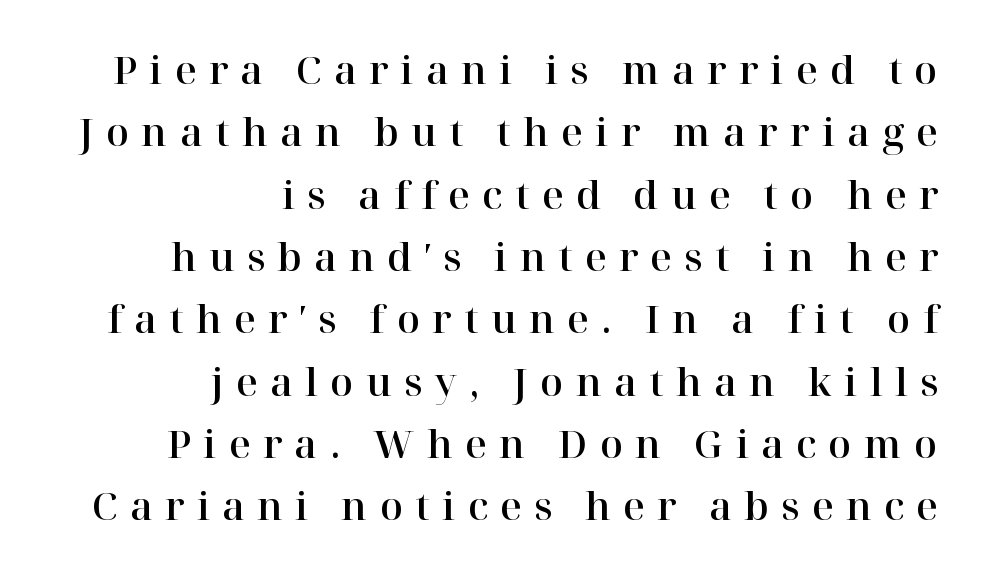
The vertical gap from one line to the next is medium. Posture: upright roman. Observe the serifs anchoring each vertical stroke in this sample. Short and long lines alike share a common ending point at right. Looks like regular typesetting: each glyph gets only the width it needs. The gaps between neighbouring characters are conspicuously large.
